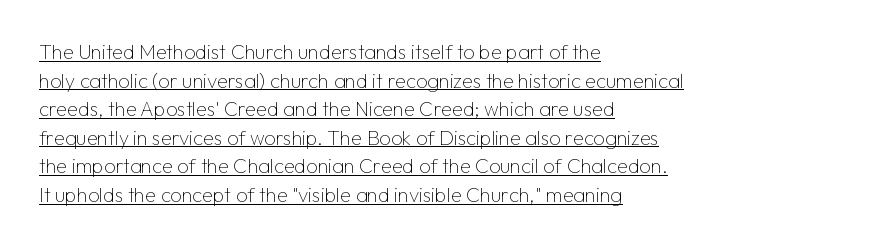
{"italic": "no", "bold": "no", "underline": "yes", "align": "left", "line_spacing": "normal", "line_spacing_ratio": 1.43, "letter_spacing": "normal", "letter_spacing_em": 0.0, "glyph_px": 20}
